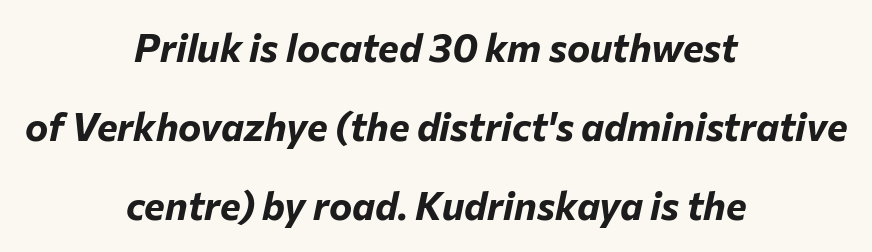
The image shows 39 px bold type, italic (leaning right); set centered, loose line spacing (2.03x), normal letter spacing, not underlined; low stroke contrast and a medium x-height.
